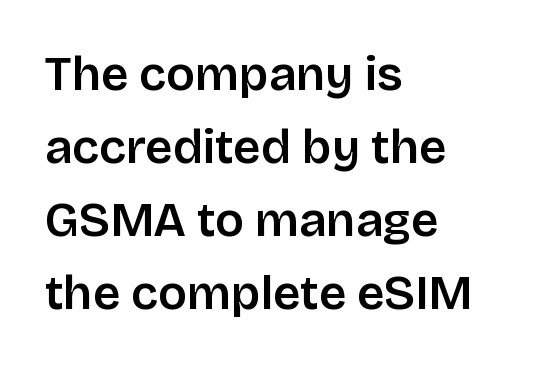
The image shows 48 px sans-serif type, upright; set left-aligned, normal line spacing (1.52x), normal letter spacing, not underlined; low stroke contrast and a large x-height.
